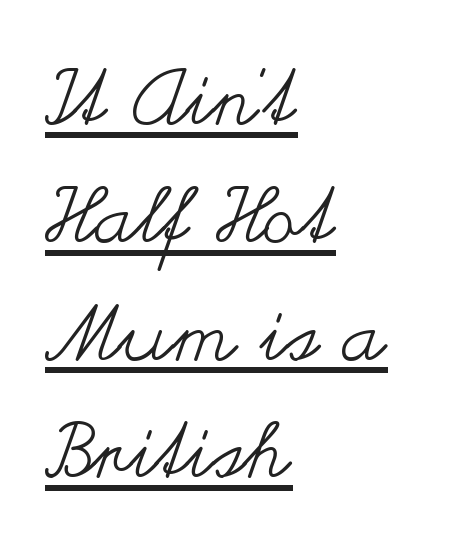
Here the designer chose a conventional face with non-uniform glyph widths. No extra tracking has been applied to these lines. Where is the straight margin? On the left. The cut favours lightness, reaching ordinary text weight at its darkest.
